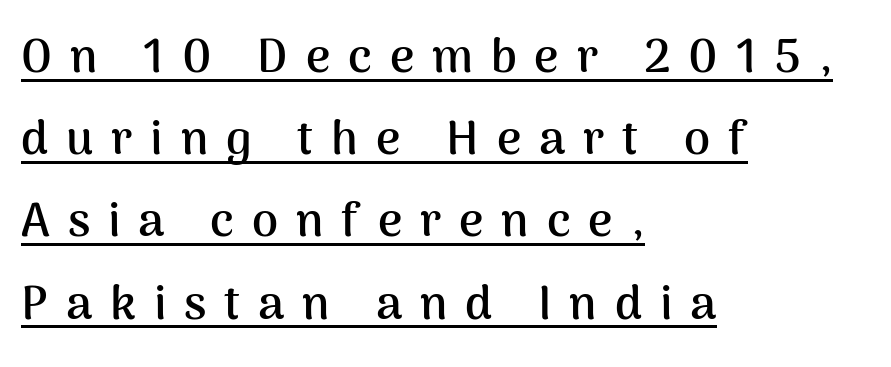
Think of a printed novel: that variable character pitch is what you see here. Students, this is bold: see how much ink each stroke carries. Check where the strokes stop: nothing finishes them off — pure sans. A baseline rule has been typeset under these characters. This sample uses expanded letter spacing, leaving extra air between glyphs.
